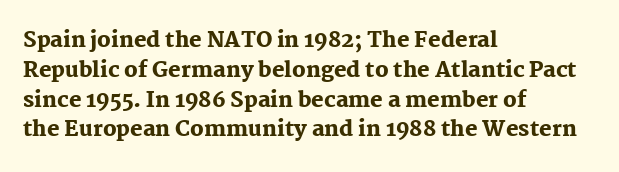
Q: Is the text bold? A: Yes.
Q: Is the text italic (slanted)? A: No, it is upright.
Q: Is the text underlined? A: No.
Q: How is the paragraph aligned? A: Left-aligned.
Q: Is the spacing between letters normal or unusually wide? A: Normal.
Q: Is the spacing between lines tight, normal or loose? A: Normal.
